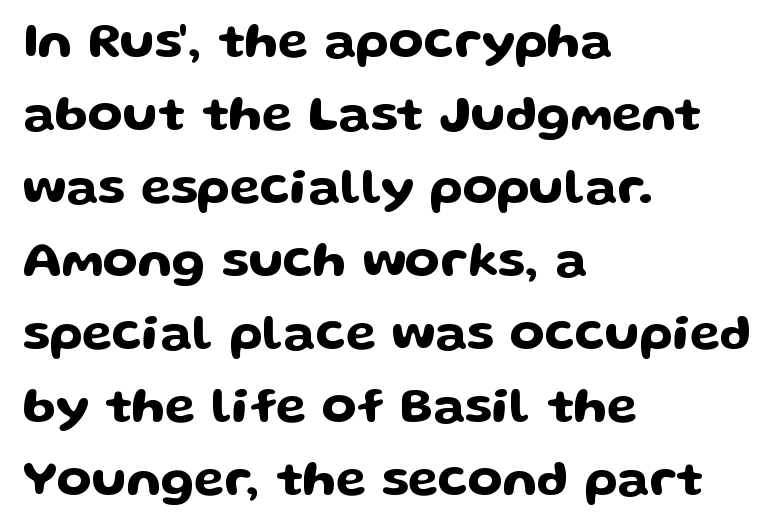
The image shows 50 px wide sans-serif type, upright; set left-aligned, normal line spacing (1.46x), normal letter spacing, not underlined; low stroke contrast and a medium x-height.
